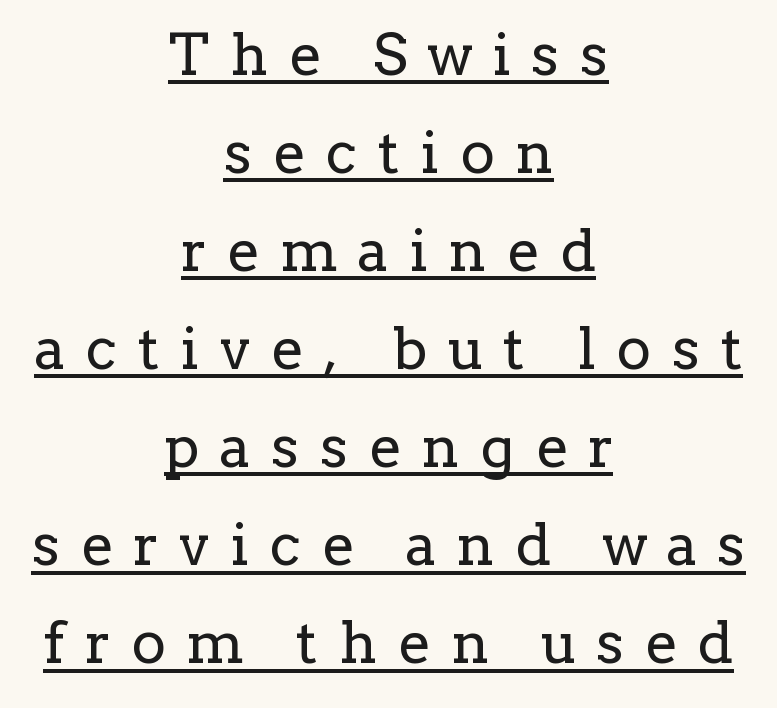
Letters have the restrained weight of plain body copy at most. Do the characters align in a grid? No, the font is proportional. The rows are spaced the way most documents space them. Unlike a clean sans, this face finishes its strokes with serifs. The rag falls on both sides of this text block equally. The axis of the letterforms is exactly vertical.
